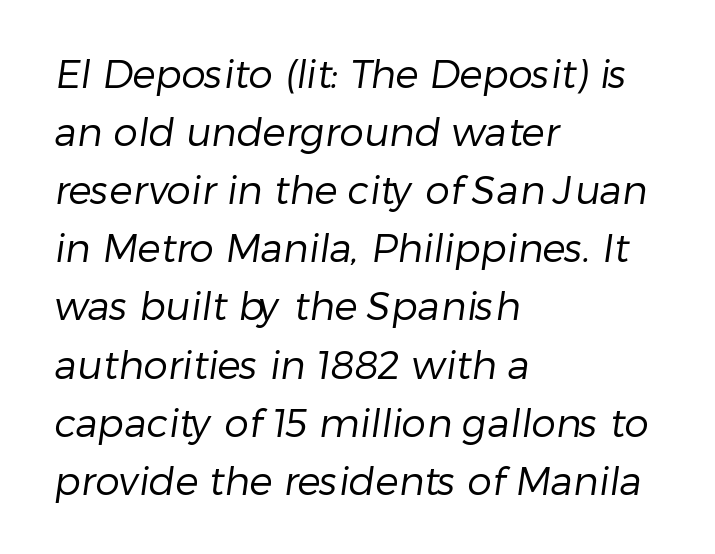
{"serif": "no", "bold": "no", "weight": "regular", "width": "normal", "stroke_contrast": "low", "x_height": "medium", "monospaced": "no", "underline": "no", "align": "left", "line_spacing": "normal", "line_spacing_ratio": 1.49, "letter_spacing": "normal", "letter_spacing_em": 0.0, "glyph_px": 39}
